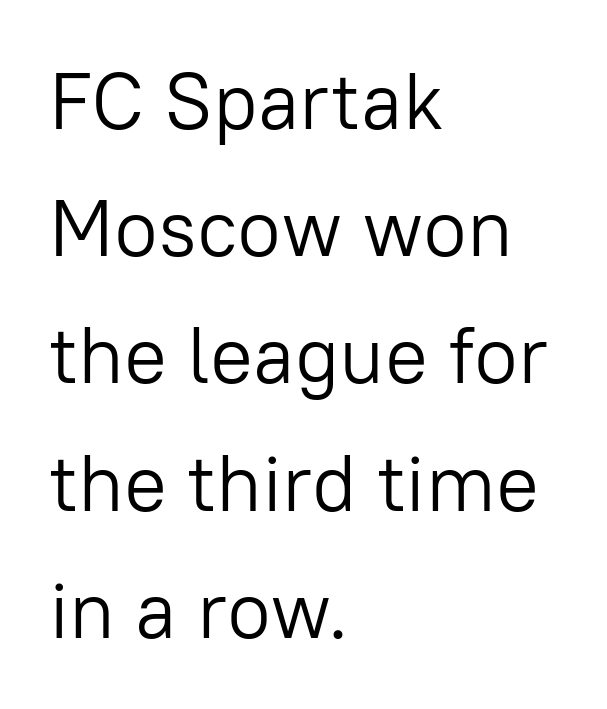
Q: Is the text bold? A: No.
Q: Is the text italic (slanted)? A: No, it is upright.
Q: Is the typeface a serif or a sans-serif typeface? A: Sans-serif.
Q: Is the text underlined? A: No.
Q: How is the paragraph aligned? A: Left-aligned.
Q: Is the spacing between letters normal or unusually wide? A: Normal.
Q: Is the spacing between lines tight, normal or loose? A: Normal.
Q: Width (condensed, normal, or wide)? A: Normal.
Q: Stroke contrast? A: Low.
Q: x-height? A: Medium.
Q: Monospaced? A: No.
